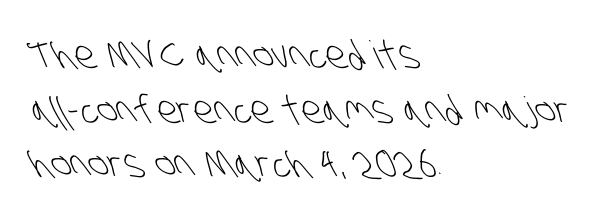
Q: Is the text bold? A: No.
Q: Is the typeface a serif or a sans-serif typeface? A: Sans-serif.
Q: Is the text underlined? A: No.
Q: How is the paragraph aligned? A: Left-aligned.
Q: Is the spacing between letters normal or unusually wide? A: Normal.
Q: Is the spacing between lines tight, normal or loose? A: Normal.
Q: Width (condensed, normal, or wide)? A: Condensed.
Q: Stroke contrast? A: Low.
Q: x-height? A: Large.
Q: Monospaced? A: No.
